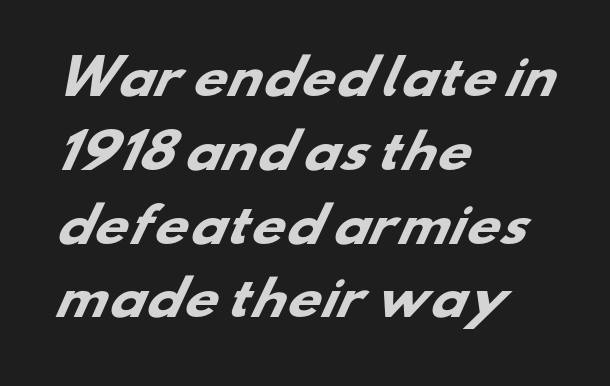
The letters sit at their default tracking, neither squeezed nor spread. A full-strength bold gives these letters their thick strokes. The baseline area is clear. Think of a printed novel: that variable character pitch is what you see here.
